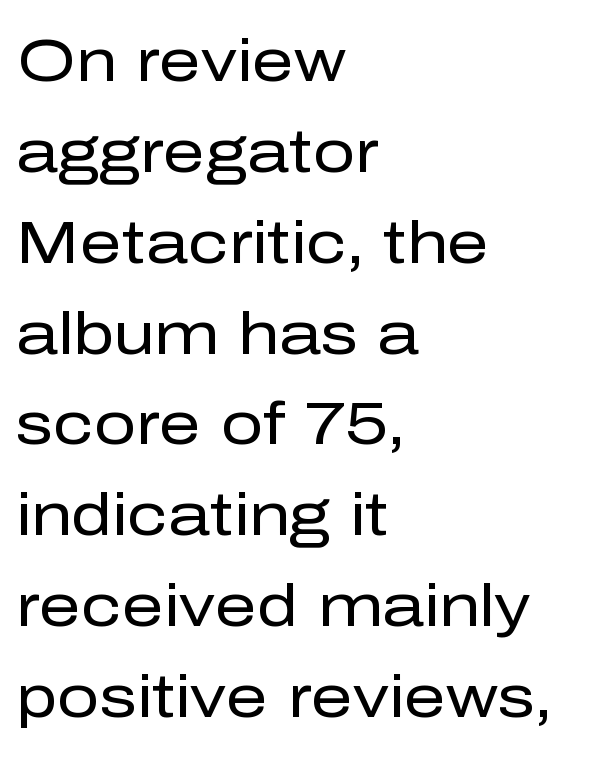
The font sits on the lighter half of the weight spectrum, regular included. This rendering features lettering with no underline. Caption: multi-line text, flush left, ragged right. Font category for this specimen: sans-serif. Nobody touched the tracking dial on this one.
